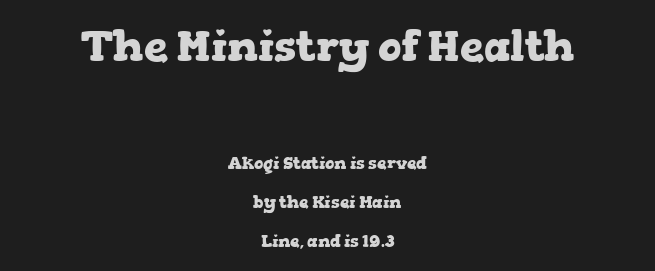
Q: Is the text bold? A: Yes.
Q: Is the text italic (slanted)? A: No, it is upright.
Q: Is the typeface a serif or a sans-serif typeface? A: Serif.
Q: Is the text underlined? A: No.
Q: How is the paragraph aligned? A: Centered.
Q: Is the spacing between letters normal or unusually wide? A: Normal.
Q: Is the spacing between lines tight, normal or loose? A: Loose.
Q: Which block of text is set in a larger size, the first (top) or the second (bottom)? A: The first (top) one.
Q: Width (condensed, normal, or wide)? A: Wide.
Q: Stroke contrast? A: Low.
Q: x-height? A: Medium.
Q: Monospaced? A: No.
